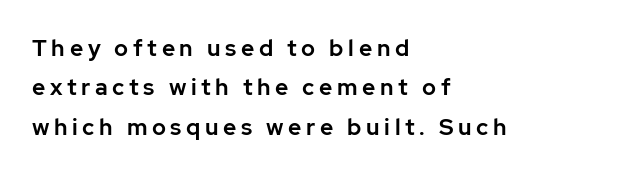
The image shows 23 px text type, upright; set left-aligned, line spacing 1.71x, unusually wide letter spacing (+0.2 em), not underlined.
